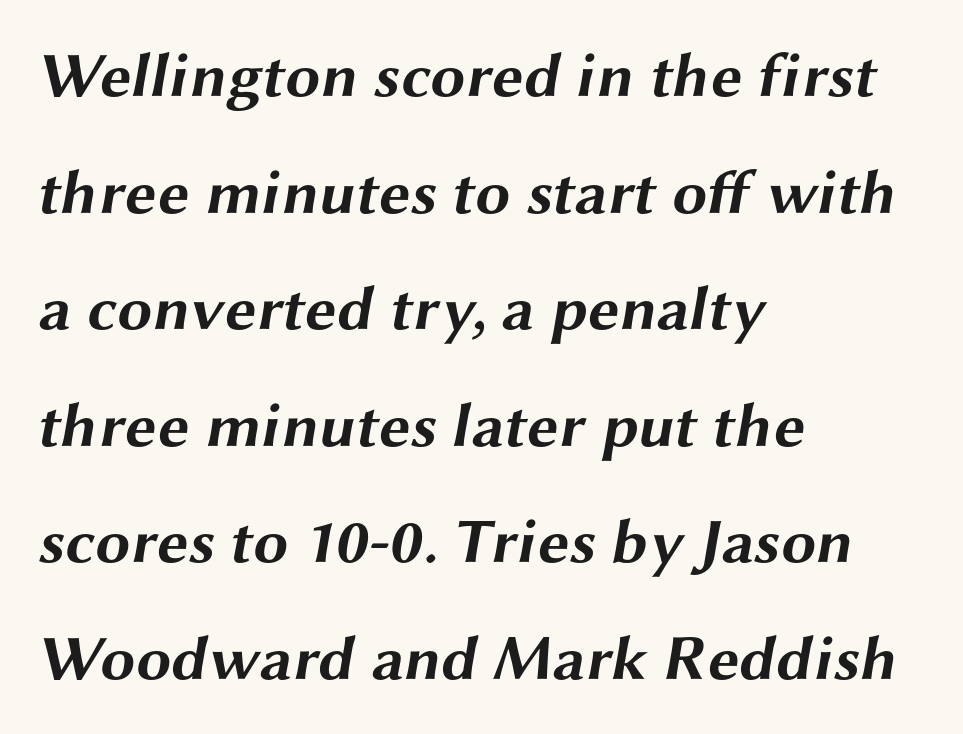
The image shows 63 px bold, wide sans-serif type; set left-aligned, line spacing 1.85x, normal letter spacing, not underlined; medium stroke contrast and a medium x-height.
